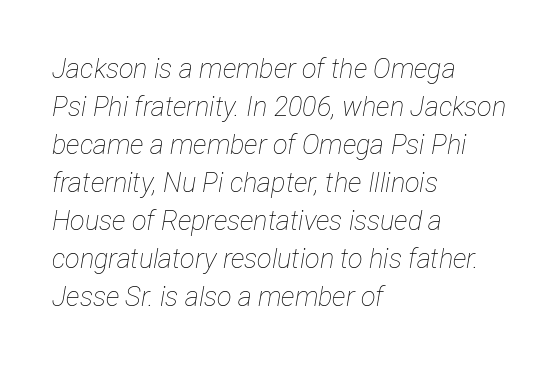
What stands out about the letter spacing? Nothing — it is the standard amount. The ragged edge is on the right, which tells us the setting is flush left. Summary of vertical rhythm: regular, with standard interline spacing. The strokes carry an ordinary text weight at most.
